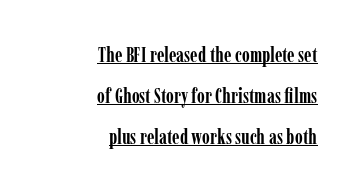
The image shows 20 px bold type, upright; set right-aligned, loose line spacing (2.06x), normal letter spacing, underlined.
